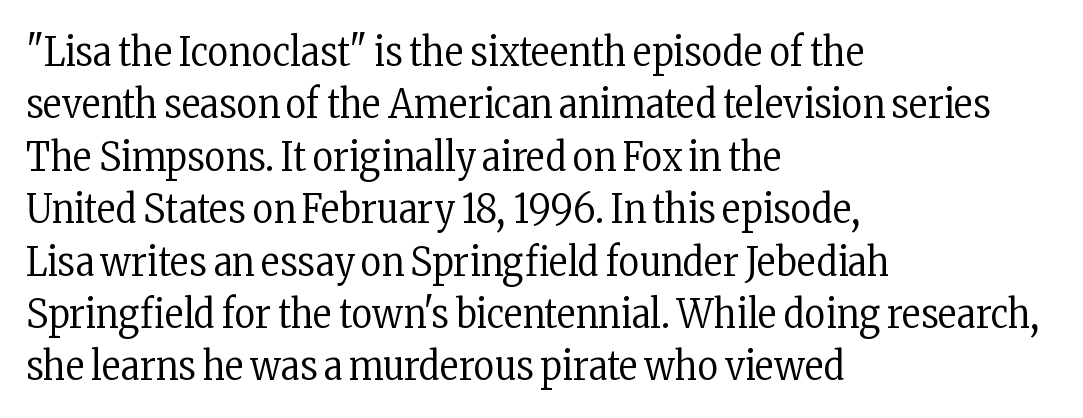
Heft: none added — not bold. Each letter's strokes conclude with small projecting serifs. In terms of posture, this sample is upright. A student would call this left alignment; a typographer would say flush left, rag right. The passage shown is typed in a proportional face where columns would drift.
